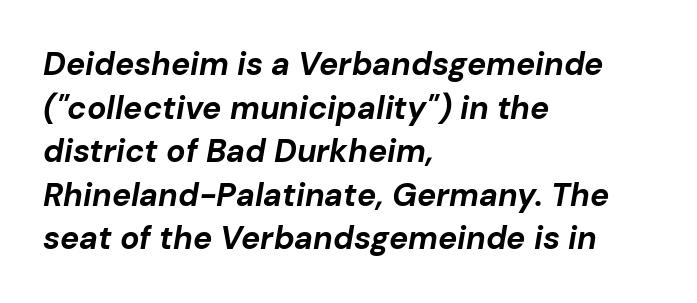
Q: Is the text bold? A: Yes.
Q: Is the text italic (slanted)? A: Yes, it leans right by about 10 degrees.
Q: Is the text underlined? A: No.
Q: How is the paragraph aligned? A: Left-aligned.
Q: Is the spacing between letters normal or unusually wide? A: Normal.
Q: Is the spacing between lines tight, normal or loose? A: Normal.
Q: Width (condensed, normal, or wide)? A: Normal.
Q: Stroke contrast? A: Low.
Q: x-height? A: Medium.
Q: Monospaced? A: No.
